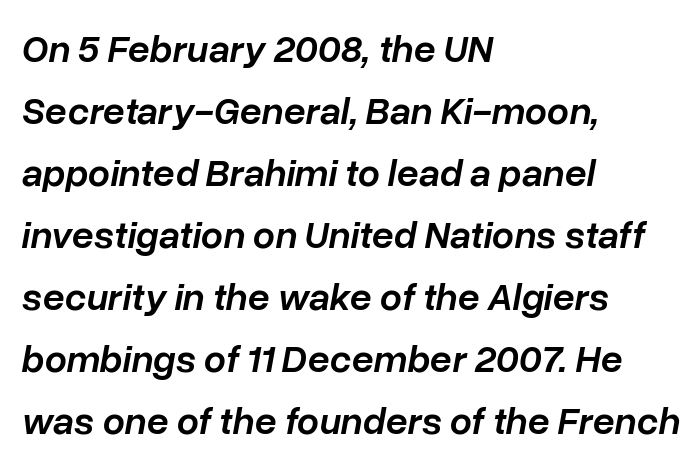
Q: Is the text bold? A: Semi-bold.
Q: Is the text italic (slanted)? A: Yes, it leans right by about 10 degrees.
Q: Is the text underlined? A: No.
Q: How is the paragraph aligned? A: Left-aligned.
Q: Is the spacing between letters normal or unusually wide? A: Normal.
Q: Is the spacing between lines tight, normal or loose? A: Normal.
Q: Width (condensed, normal, or wide)? A: Normal.
Q: Stroke contrast? A: Low.
Q: x-height? A: Medium.
Q: Monospaced? A: No.
